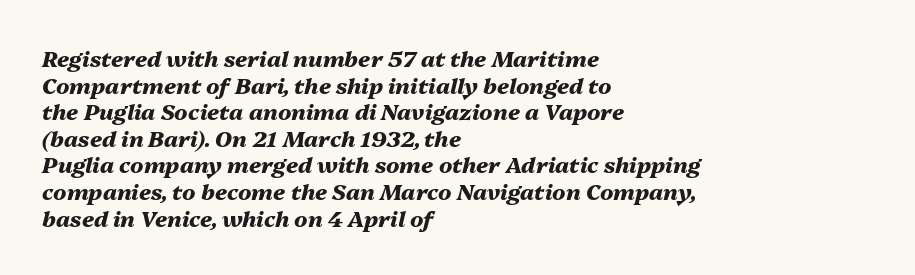
The image shows 22 px bold type, italic (leaning right); set left-aligned, line spacing 1.21x, normal letter spacing, not underlined.
